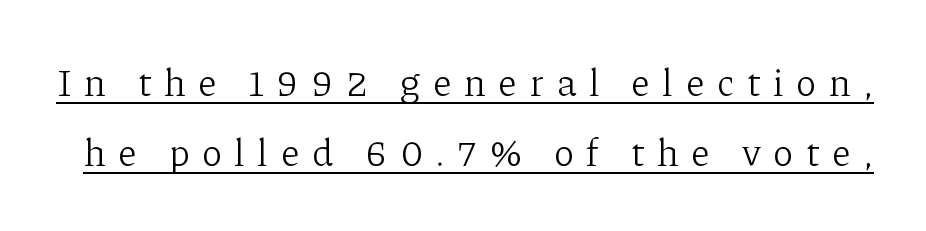
{"serif": "yes", "italic": "no", "bold": "no", "weight": "light", "width": "normal", "stroke_contrast": "low", "x_height": "medium", "monospaced": "no", "underline": "yes", "line_spacing_ratio": 1.83, "letter_spacing": "wide", "letter_spacing_em": 0.34, "glyph_px": 38}
